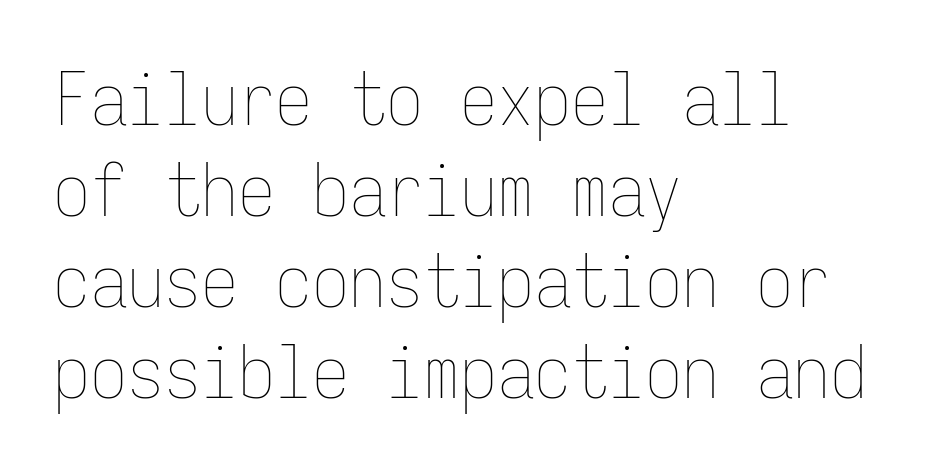
Q: Is the text bold? A: No.
Q: Is the text italic (slanted)? A: No, it is upright.
Q: Is the text underlined? A: No.
Q: How is the paragraph aligned? A: Left-aligned.
Q: Is the spacing between letters normal or unusually wide? A: Normal.
Q: Width (condensed, normal, or wide)? A: Condensed.
Q: Stroke contrast? A: Low.
Q: x-height? A: Medium.
Q: Monospaced? A: Yes.
